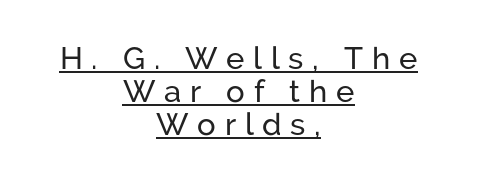
Q: Is the text italic (slanted)? A: No, it is upright.
Q: Is the typeface a serif or a sans-serif typeface? A: Sans-serif.
Q: Is the text underlined? A: Yes.
Q: How is the paragraph aligned? A: Centered.
Q: Is the spacing between letters normal or unusually wide? A: Unusually wide.
Q: Is the spacing between lines tight, normal or loose? A: Tight.
Q: Width (condensed, normal, or wide)? A: Normal.
Q: Stroke contrast? A: Low.
Q: x-height? A: Medium.
Q: Monospaced? A: No.
